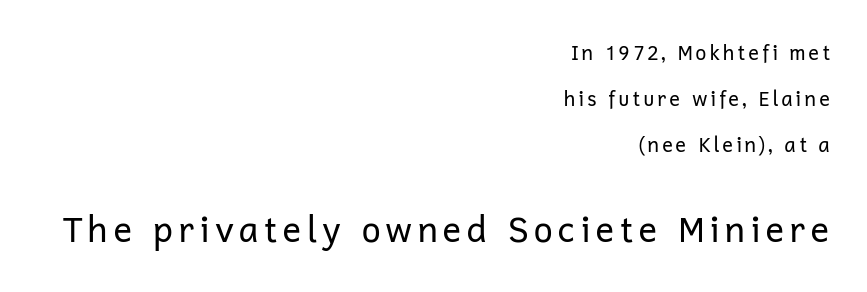
{"serif": "no", "italic": "no", "bold": "no", "weight": "regular", "width": "normal", "stroke_contrast": "low", "x_height": "medium", "monospaced": "no", "underline": "no", "align": "right", "line_spacing": "loose", "line_spacing_ratio": 2.29, "larger_block": "second", "size_ratio": 1.75, "glyph_px": 35}
